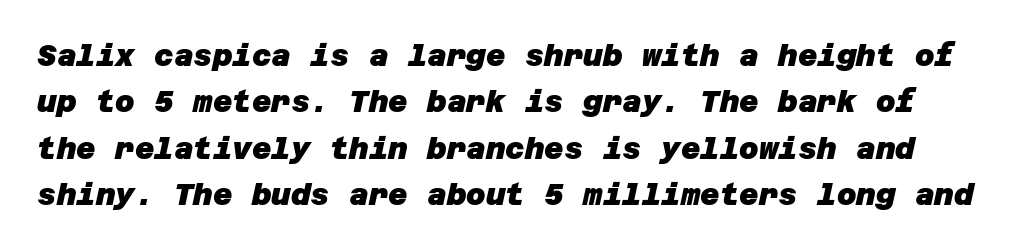
Type style note: lacks serifs. These lines keep a tight, regular rhythm from letter to letter. Words float on clear page, feet unadorned. Typesetter's note: full bold, strokes at maximum text heaviness. These lines sit exactly where default settings would place them.
